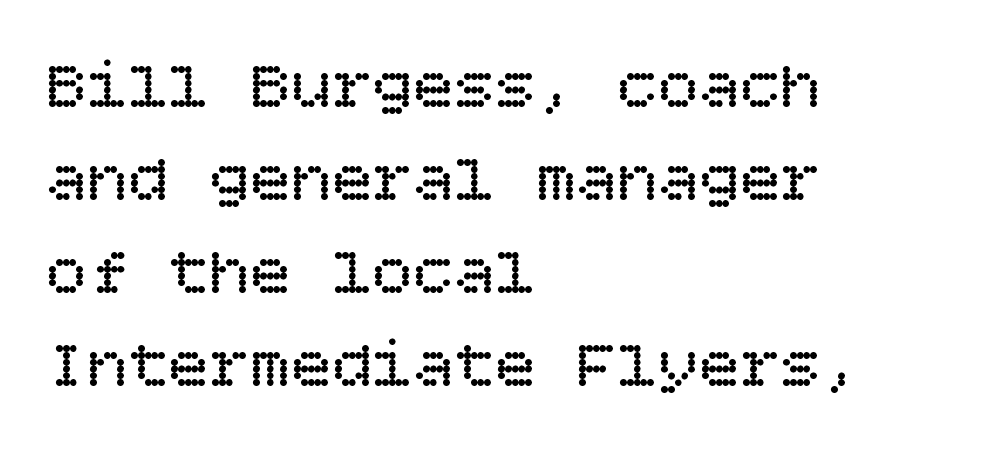
The image shows 68 px regular-weight type, upright; set left-aligned, normal line spacing (1.37x), normal letter spacing, not underlined; low stroke contrast and a large x-height.
